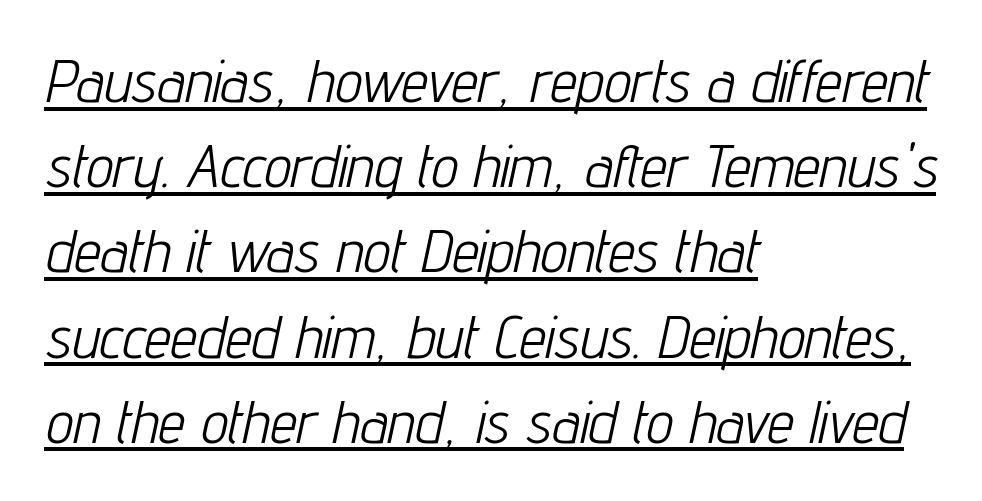
{"italic": "yes", "lean": "right", "slant_degrees": 12, "bold": "no", "weight": "light", "width": "condensed", "stroke_contrast": "low", "x_height": "medium", "monospaced": "no", "underline": "yes", "align": "left", "line_spacing": "normal", "line_spacing_ratio": 1.42, "letter_spacing": "normal", "letter_spacing_em": 0.0, "glyph_px": 60}
